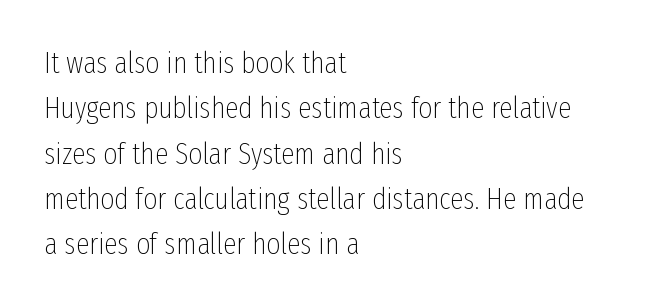
{"serif": "no", "italic": "no", "bold": "no", "weight": "thin", "width": "condensed", "stroke_contrast": "low", "x_height": "medium", "monospaced": "no", "underline": "no", "align": "left", "line_spacing": "normal", "line_spacing_ratio": 1.51, "letter_spacing": "normal", "letter_spacing_em": 0.0, "glyph_px": 30}
